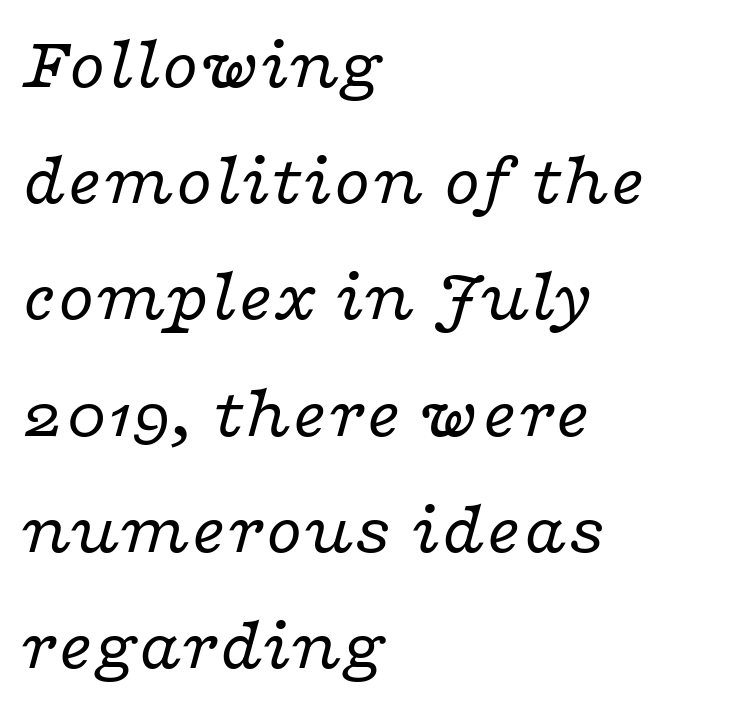
{"serif": "yes", "italic": "yes", "lean": "right", "slant_degrees": 16, "bold": "no", "weight": "regular", "width": "wide", "stroke_contrast": "low", "x_height": "medium", "monospaced": "no", "underline": "no", "align": "left", "line_spacing": "normal", "line_spacing_ratio": 1.57, "letter_spacing": "normal", "letter_spacing_em": 0.0, "glyph_px": 74}
